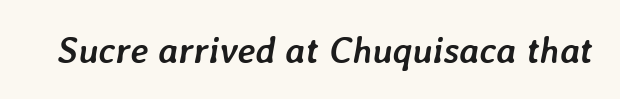
{"italic": "yes", "lean": "right", "slant_degrees": 7, "bold": "yes", "weight": "semibold", "width": "normal", "stroke_contrast": "low", "x_height": "medium", "monospaced": "no", "underline": "no", "letter_spacing": "normal", "letter_spacing_em": 0.0, "glyph_px": 37}
